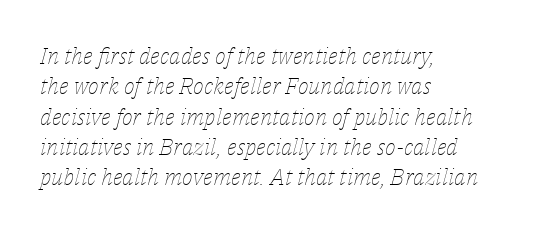
The image shows 23 px text type, italic (leaning right); set left-aligned, normal line spacing (1.32x), normal letter spacing, not underlined.
